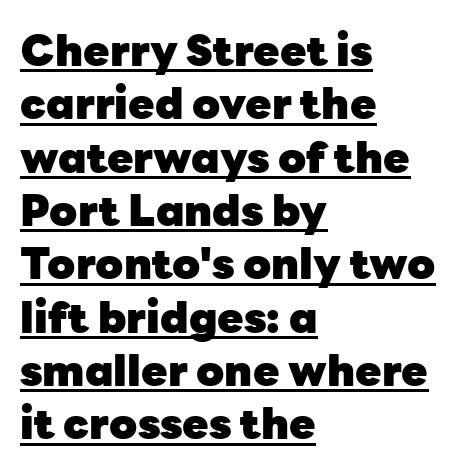
Q: Is the text bold? A: Yes.
Q: Is the text italic (slanted)? A: No, it is upright.
Q: Is the typeface a serif or a sans-serif typeface? A: Sans-serif.
Q: Is the text underlined? A: Yes.
Q: How is the paragraph aligned? A: Left-aligned.
Q: Is the spacing between letters normal or unusually wide? A: Normal.
Q: Width (condensed, normal, or wide)? A: Normal.
Q: Stroke contrast? A: Low.
Q: x-height? A: Medium.
Q: Monospaced? A: No.
